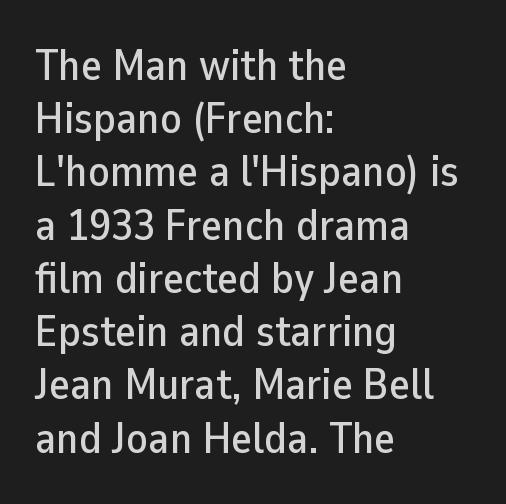
The image shows 44 px sans-serif type, upright; set left-aligned, line spacing 1.21x, normal letter spacing, not underlined; low stroke contrast and a medium x-height.
